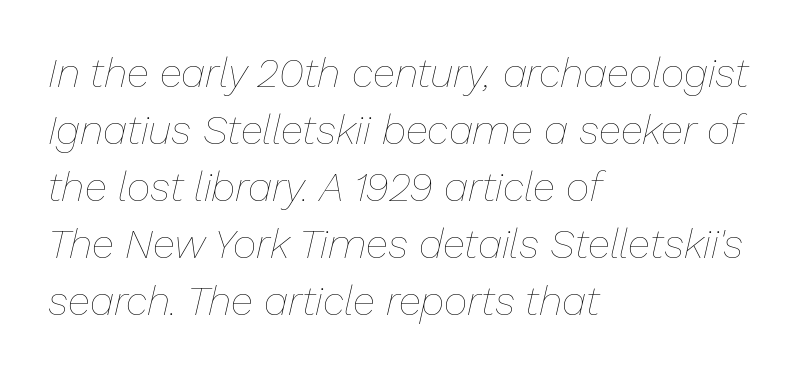
Q: Is the text bold? A: No.
Q: Is the text italic (slanted)? A: Yes, it leans right by about 13 degrees.
Q: Is the text underlined? A: No.
Q: How is the paragraph aligned? A: Left-aligned.
Q: Is the spacing between letters normal or unusually wide? A: Normal.
Q: Is the spacing between lines tight, normal or loose? A: Normal.
Q: Width (condensed, normal, or wide)? A: Normal.
Q: Stroke contrast? A: Low.
Q: x-height? A: Medium.
Q: Monospaced? A: No.
